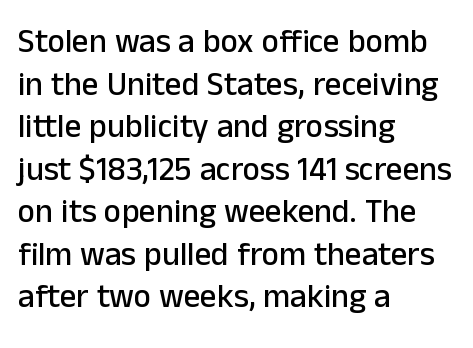
{"serif": "no", "italic": "no", "width": "normal", "stroke_contrast": "low", "x_height": "medium", "monospaced": "no", "underline": "no", "align": "left", "line_spacing": "normal", "line_spacing_ratio": 1.29, "letter_spacing": "normal", "letter_spacing_em": 0.0, "glyph_px": 33}
